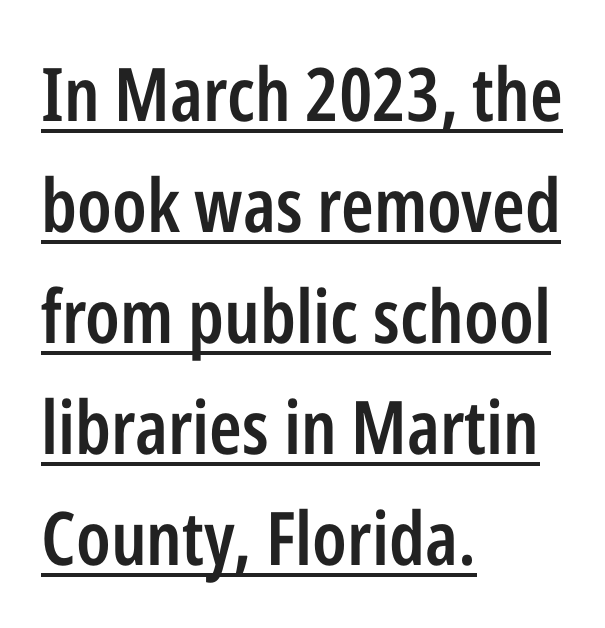
Do the letters lean? They stand straight. Has an underline been added? It has. Students, observe: this is what conventionally led text looks like. The text was rendered using a sans face with plain stroke endings.
